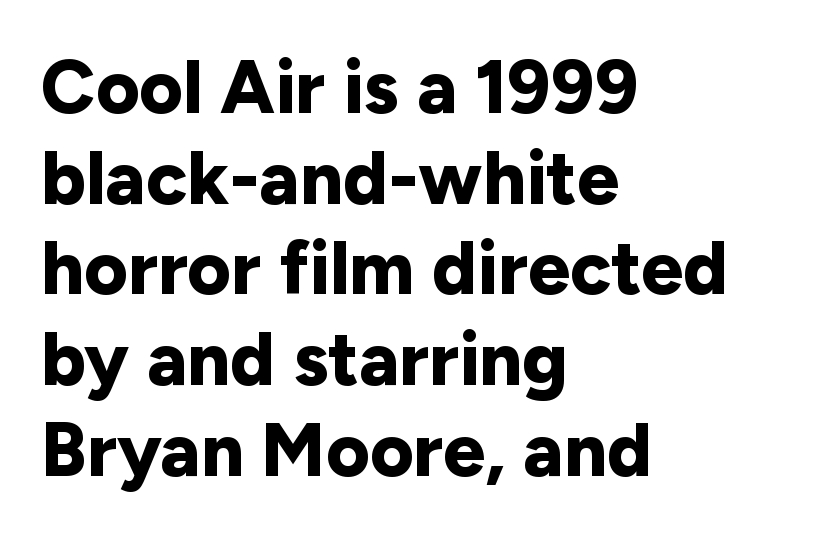
The image shows 75 px bold sans-serif type, upright; set left-aligned, line spacing 1.21x, normal letter spacing, not underlined; low stroke contrast and a medium x-height.
